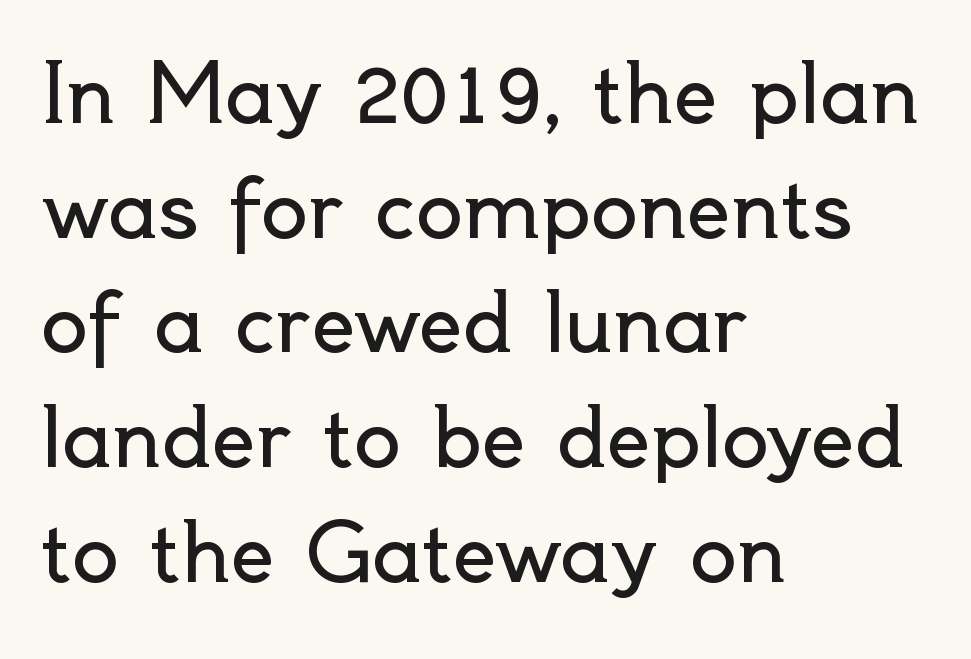
The image shows 78 px regular-weight sans-serif type, upright; set left-aligned, normal line spacing (1.47x), normal letter spacing, not underlined; a small x-height.
